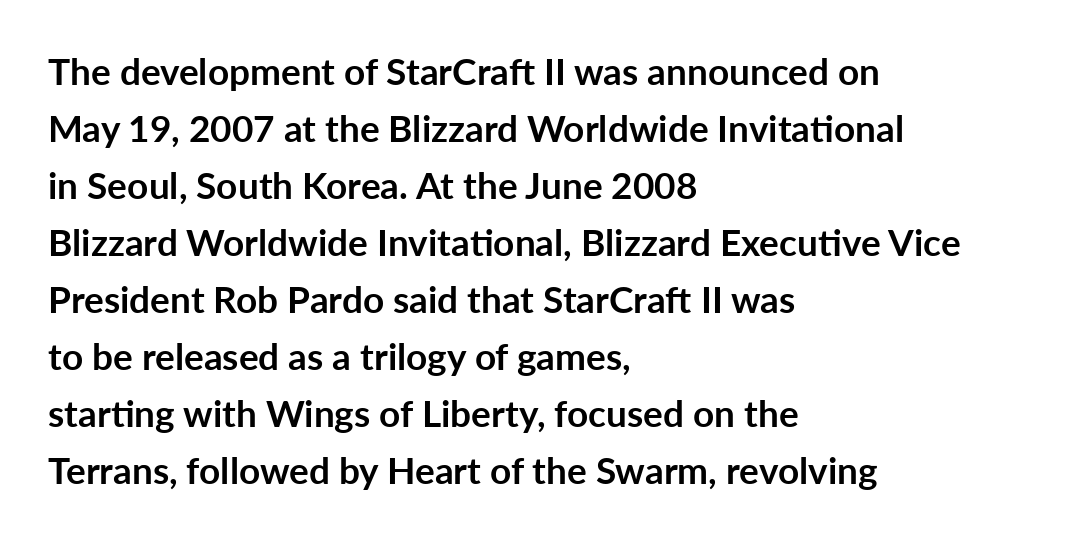
{"serif": "no", "italic": "no", "bold": "yes", "weight": "semibold", "width": "normal", "stroke_contrast": "low", "x_height": "medium", "monospaced": "no", "underline": "no", "align": "left", "line_spacing": "normal", "line_spacing_ratio": 1.54, "letter_spacing": "normal", "letter_spacing_em": 0.0, "glyph_px": 37}
